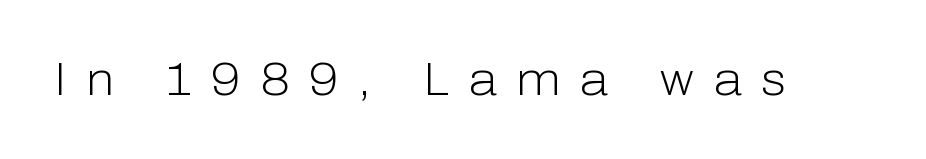
Q: Is the text bold? A: No.
Q: Is the text italic (slanted)? A: No, it is upright.
Q: Is the typeface a serif or a sans-serif typeface? A: Sans-serif.
Q: Is the text underlined? A: No.
Q: Is the spacing between letters normal or unusually wide? A: Unusually wide.
Q: Width (condensed, normal, or wide)? A: Normal.
Q: Stroke contrast? A: Low.
Q: x-height? A: Medium.
Q: Monospaced? A: No.
